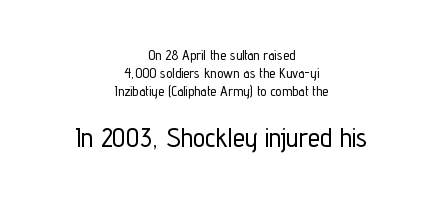
The image shows 27 px text type, upright; set centered, normal line spacing (1.28x), normal letter spacing, not underlined; the second (bottom) block is 1.93x larger.
